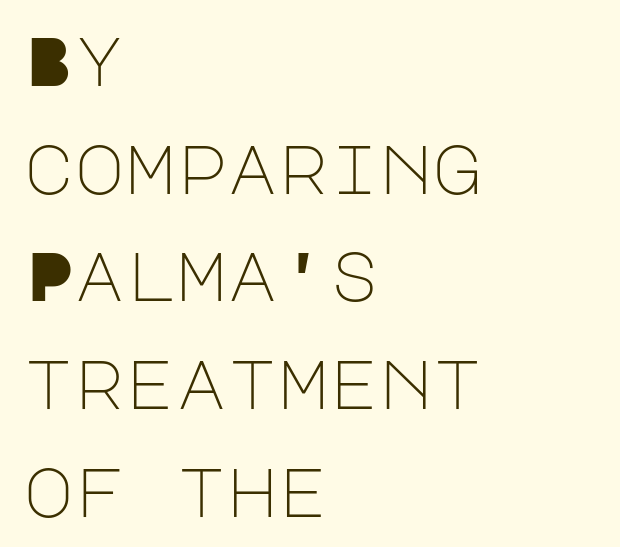
{"serif": "no", "italic": "no", "bold": "no", "weight": "light", "width": "normal", "stroke_contrast": "low", "x_height": "large", "underline": "no", "align": "left", "line_spacing": "normal", "line_spacing_ratio": 1.56, "letter_spacing": "normal", "letter_spacing_em": 0.0, "glyph_px": 69}
